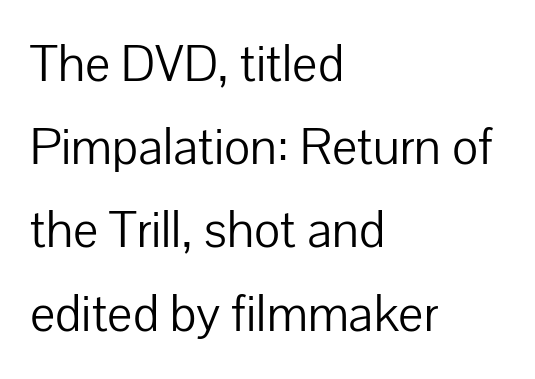
The face looks like a standard text weight, possibly lighter. Inter-character spacing is left at the font's built-in metrics. Is this a fixed-width face? No — the glyphs have proportional, varying widths. Horizontally, the lines are justified to the leading edge only. Upright lettering throughout. The characters display no serif detailing; their extremities are plain.
